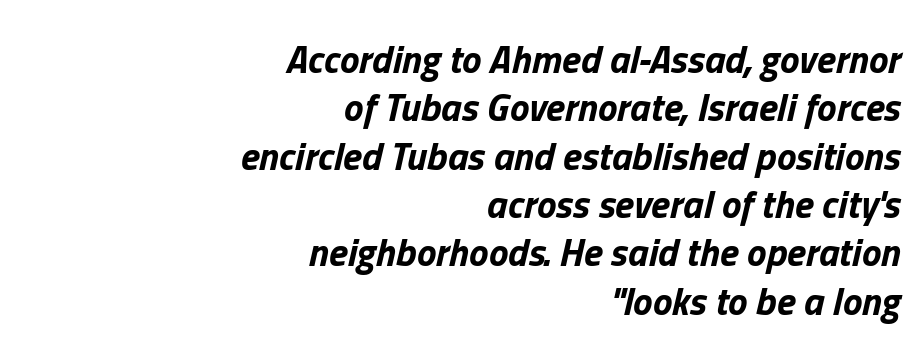
{"italic": "yes", "lean": "right", "slant_degrees": 13, "bold": "yes", "weight": "bold", "width": "normal", "stroke_contrast": "low", "x_height": "medium", "monospaced": "no", "underline": "no", "align": "right", "line_spacing_ratio": 1.24, "letter_spacing": "normal", "letter_spacing_em": 0.0, "glyph_px": 39}
